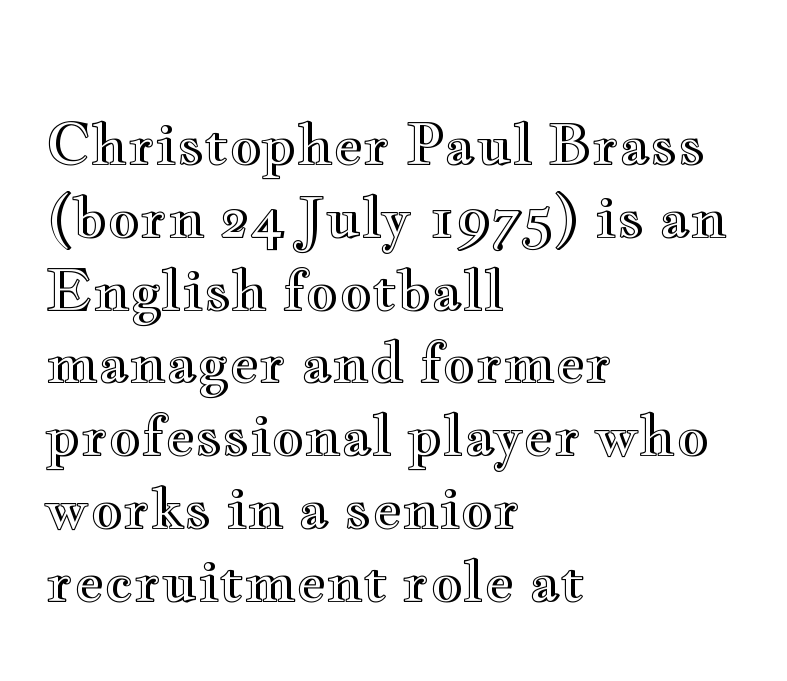
Q: Is the text italic (slanted)? A: No, it is upright.
Q: Is the text underlined? A: No.
Q: How is the paragraph aligned? A: Left-aligned.
Q: Is the spacing between letters normal or unusually wide? A: Normal.
Q: Is the spacing between lines tight, normal or loose? A: Normal.
Q: Width (condensed, normal, or wide)? A: Wide.
Q: x-height? A: Small.
Q: Monospaced? A: No.
